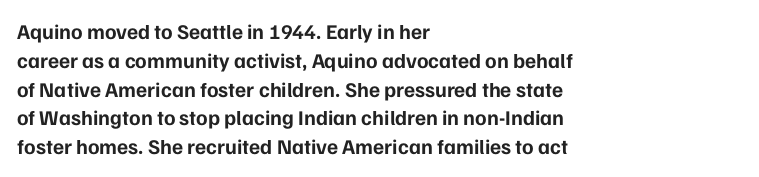
{"italic": "no", "bold": "yes", "underline": "no", "align": "left", "line_spacing": "normal", "line_spacing_ratio": 1.37, "letter_spacing": "normal", "letter_spacing_em": 0.0, "glyph_px": 21}
